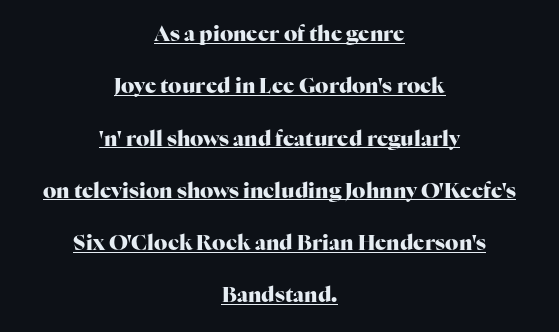
{"italic": "no", "bold": "yes", "underline": "yes", "align": "center", "line_spacing": "loose", "line_spacing_ratio": 2.49, "letter_spacing": "normal", "letter_spacing_em": 0.0, "glyph_px": 21}
